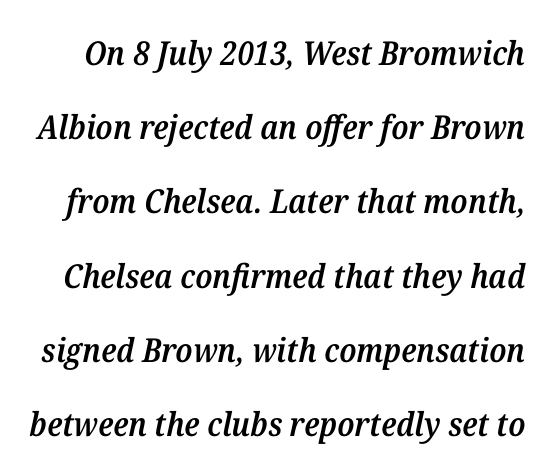
The image shows 33 px semibold serif type, italic (leaning right); set loose line spacing (2.25x), normal letter spacing, not underlined; medium stroke contrast and a medium x-height.
